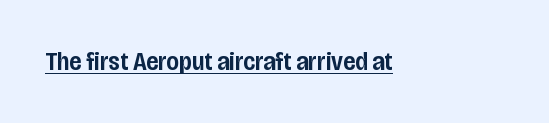
The image shows 26 px text type, upright; set normal letter spacing, underlined.
